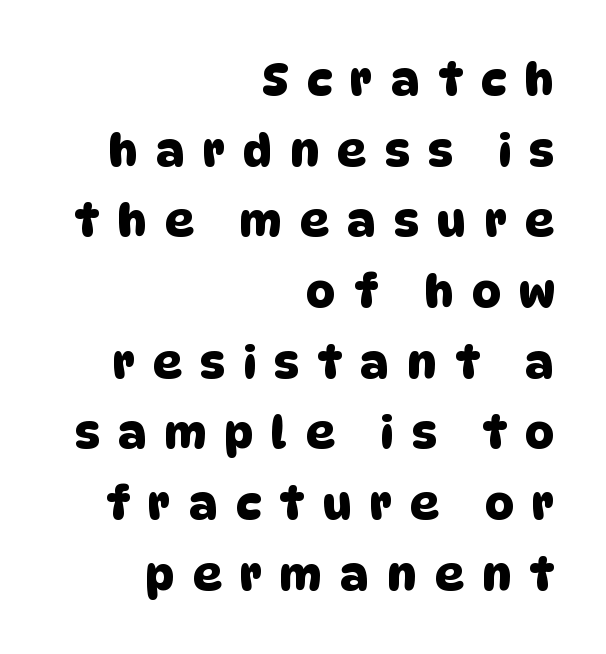
The image shows 45 px sans-serif type; set right-aligned, normal line spacing (1.57x), unusually wide letter spacing (+0.41 em), not underlined; low stroke contrast and a large x-height.
